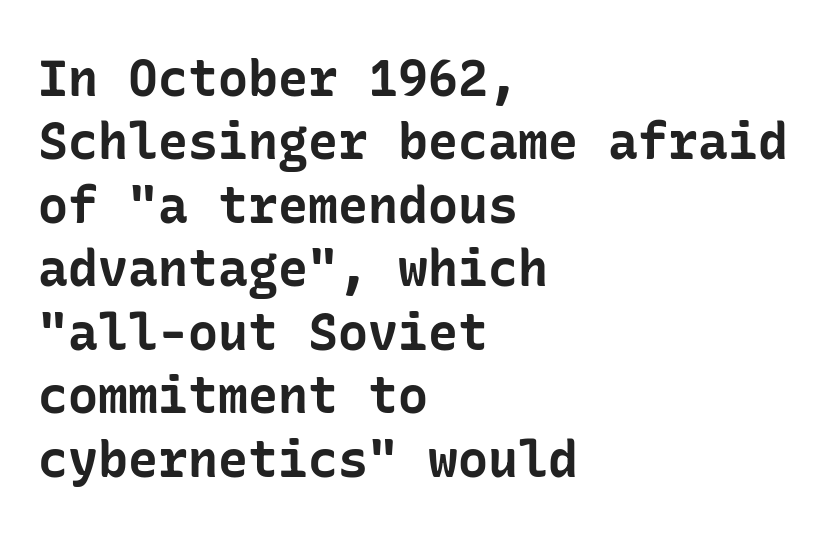
{"serif": "no", "italic": "no", "bold": "yes", "weight": "bold", "width": "normal", "stroke_contrast": "low", "x_height": "medium", "underline": "no", "align": "left", "line_spacing": "normal", "line_spacing_ratio": 1.27, "letter_spacing": "normal", "letter_spacing_em": 0.0, "glyph_px": 50}
